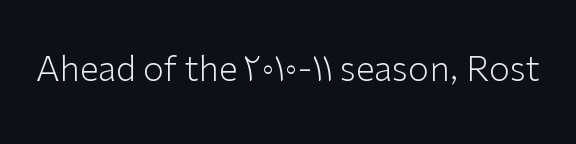
Letters have the restrained weight of plain body copy at most. This sample uses an upright cut, with every glyph sitting square on the baseline. Default kerning and tracking; the words read as compact shapes. The gap between lines stays unmarked.
